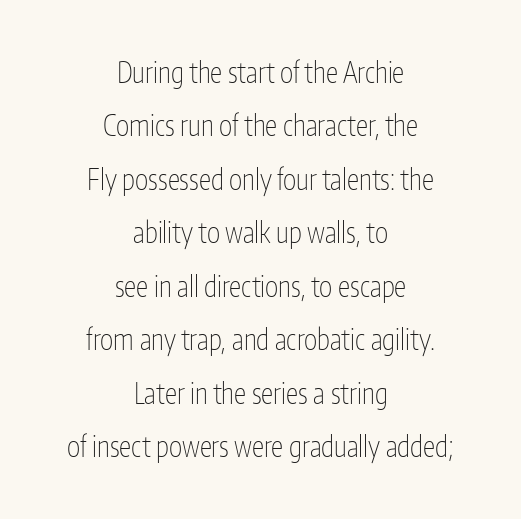
{"serif": "no", "italic": "no", "bold": "no", "weight": "thin", "width": "condensed", "stroke_contrast": "low", "x_height": "medium", "monospaced": "no", "underline": "no", "align": "center", "line_spacing": "loose", "line_spacing_ratio": 1.91, "letter_spacing": "normal", "letter_spacing_em": 0.0, "glyph_px": 28}
